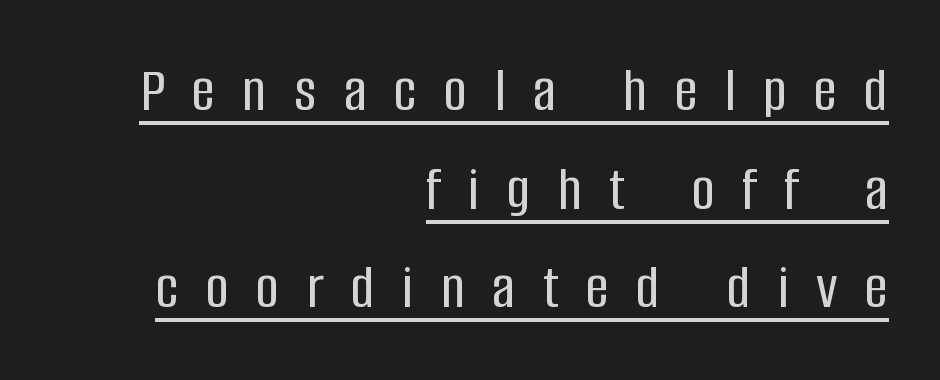
{"serif": "no", "italic": "no", "width": "condensed", "stroke_contrast": "low", "x_height": "large", "monospaced": "no", "underline": "yes", "align": "right", "line_spacing": "normal", "line_spacing_ratio": 1.54, "letter_spacing": "wide", "letter_spacing_em": 0.43, "glyph_px": 64}
